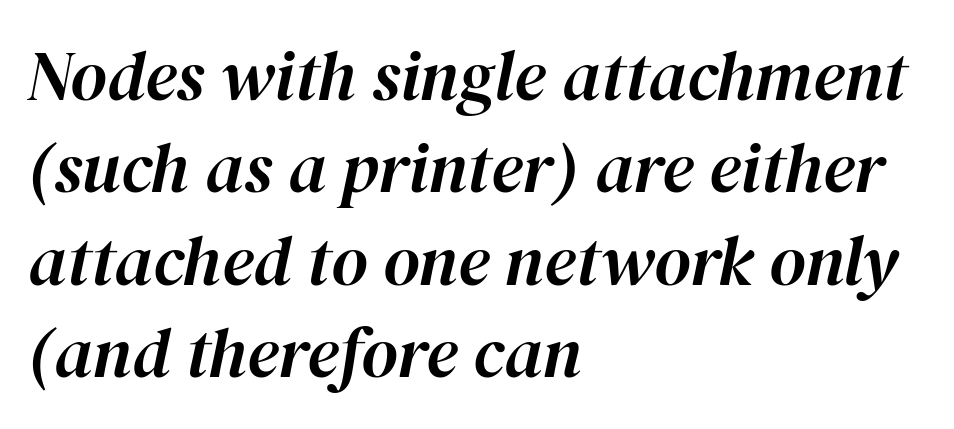
This is oblique type, the kind used for emphasis or titles. The setting favours the left margin, as ordinary paragraphs usually do. In terms of leading, this rendering sits right in the middle. Nobody drew a line under any word here. Spacing verdict: proportional, widths tailored to each character. Caption: standard tracking, unaltered.
